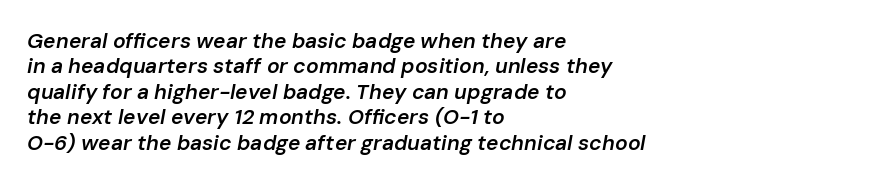
{"italic": "yes", "lean": "right", "slant_degrees": 10, "bold": "semi", "underline": "no", "align": "left", "line_spacing_ratio": 1.21, "letter_spacing": "normal", "letter_spacing_em": 0.0, "glyph_px": 21}
